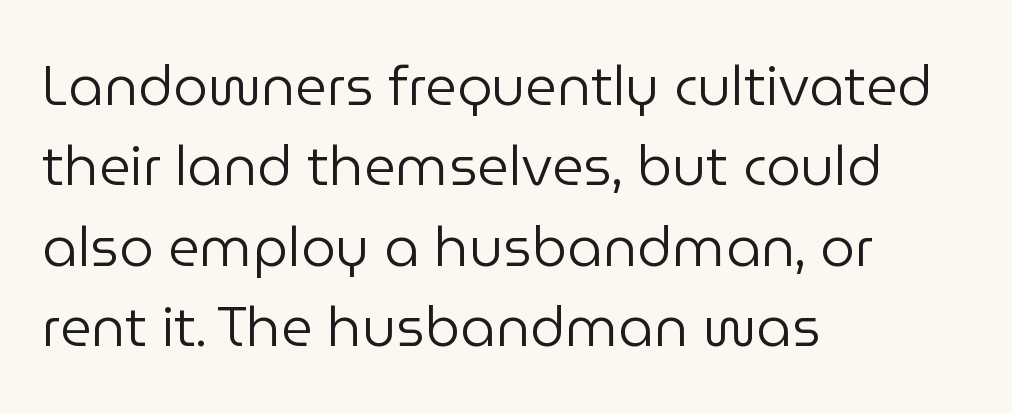
Q: Is the text bold? A: No.
Q: Is the text italic (slanted)? A: No, it is upright.
Q: Is the typeface a serif or a sans-serif typeface? A: Sans-serif.
Q: Is the text underlined? A: No.
Q: How is the paragraph aligned? A: Left-aligned.
Q: Is the spacing between letters normal or unusually wide? A: Normal.
Q: Is the spacing between lines tight, normal or loose? A: Normal.
Q: Width (condensed, normal, or wide)? A: Normal.
Q: Stroke contrast? A: Low.
Q: x-height? A: Medium.
Q: Monospaced? A: No.
